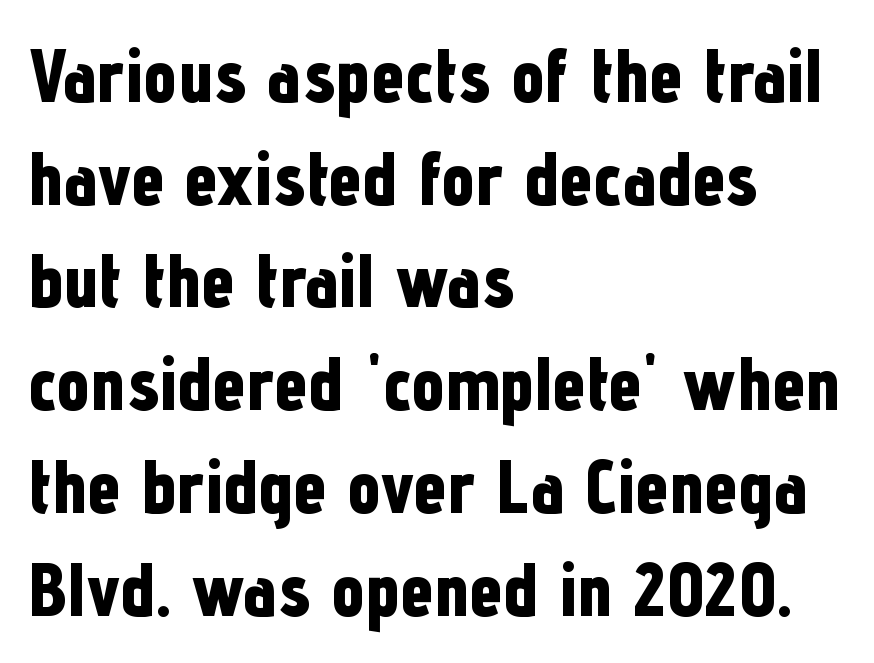
{"serif": "no", "italic": "no", "bold": "yes", "weight": "bold", "width": "condensed", "stroke_contrast": "low", "x_height": "medium", "monospaced": "no", "underline": "no", "align": "left", "line_spacing": "normal", "line_spacing_ratio": 1.37, "letter_spacing": "normal", "letter_spacing_em": 0.0, "glyph_px": 75}
